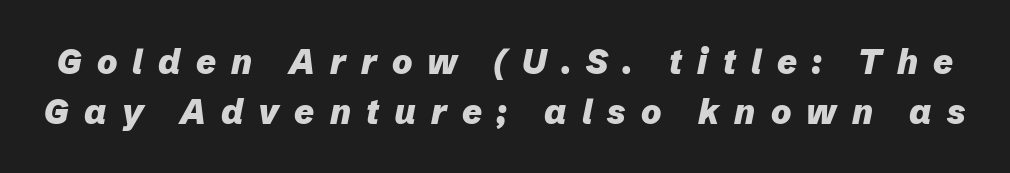
{"italic": "yes", "lean": "right", "slant_degrees": 12, "bold": "yes", "weight": "heavy", "width": "normal", "stroke_contrast": "low", "x_height": "medium", "monospaced": "no", "underline": "no", "line_spacing": "normal", "line_spacing_ratio": 1.47, "letter_spacing": "wide", "letter_spacing_em": 0.45, "glyph_px": 34}
